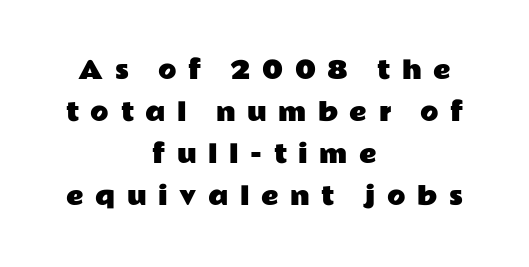
Q: Is the text italic (slanted)? A: No, it is upright.
Q: Is the text underlined? A: No.
Q: How is the paragraph aligned? A: Centered.
Q: Is the spacing between letters normal or unusually wide? A: Unusually wide.
